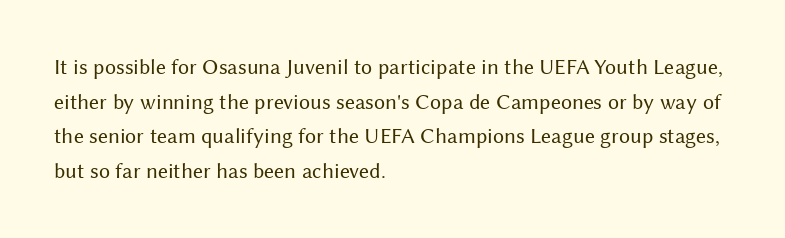
{"italic": "no", "bold": "no", "underline": "no", "align": "left", "line_spacing": "normal", "line_spacing_ratio": 1.57, "letter_spacing": "normal", "letter_spacing_em": 0.0, "glyph_px": 22}
